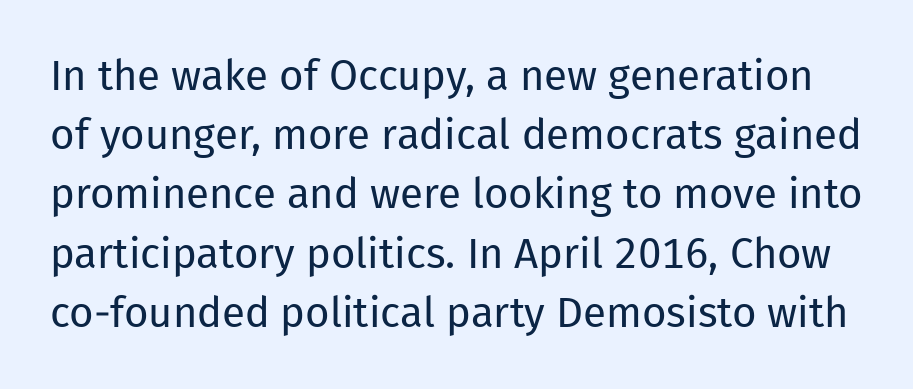
The image shows 42 px regular-weight sans-serif type, upright; set normal line spacing (1.41x), normal letter spacing, not underlined; low stroke contrast and a medium x-height.
